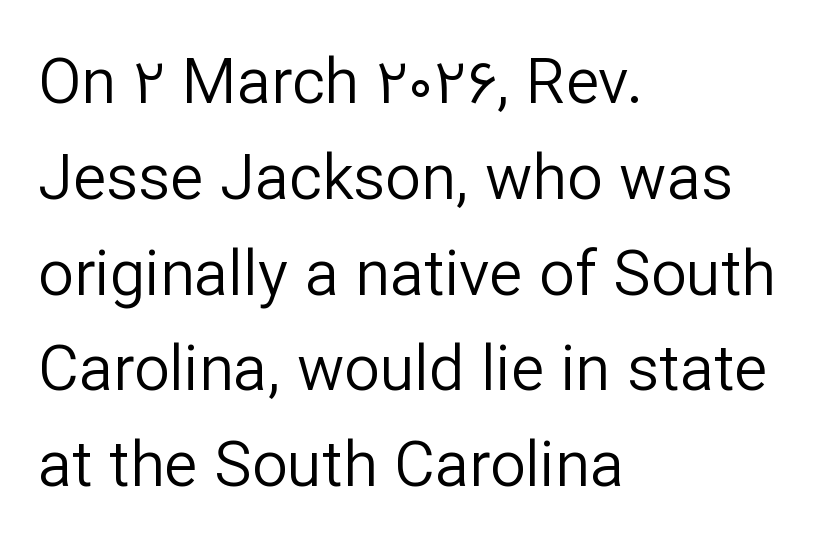
{"serif": "no", "italic": "no", "bold": "no", "weight": "regular", "width": "normal", "stroke_contrast": "low", "x_height": "medium", "monospaced": "no", "underline": "no", "align": "left", "line_spacing": "normal", "line_spacing_ratio": 1.52, "letter_spacing": "normal", "letter_spacing_em": 0.0, "glyph_px": 63}
